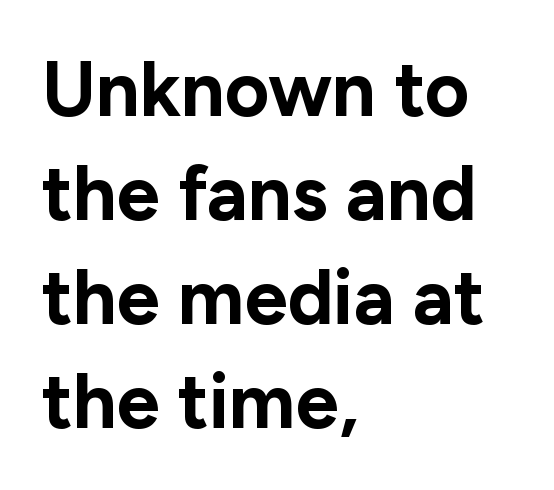
Q: Is the text bold? A: Yes.
Q: Is the text italic (slanted)? A: No, it is upright.
Q: Is the typeface a serif or a sans-serif typeface? A: Sans-serif.
Q: Is the text underlined? A: No.
Q: How is the paragraph aligned? A: Left-aligned.
Q: Is the spacing between letters normal or unusually wide? A: Normal.
Q: Is the spacing between lines tight, normal or loose? A: Normal.
Q: Width (condensed, normal, or wide)? A: Normal.
Q: Stroke contrast? A: Low.
Q: x-height? A: Medium.
Q: Monospaced? A: No.
